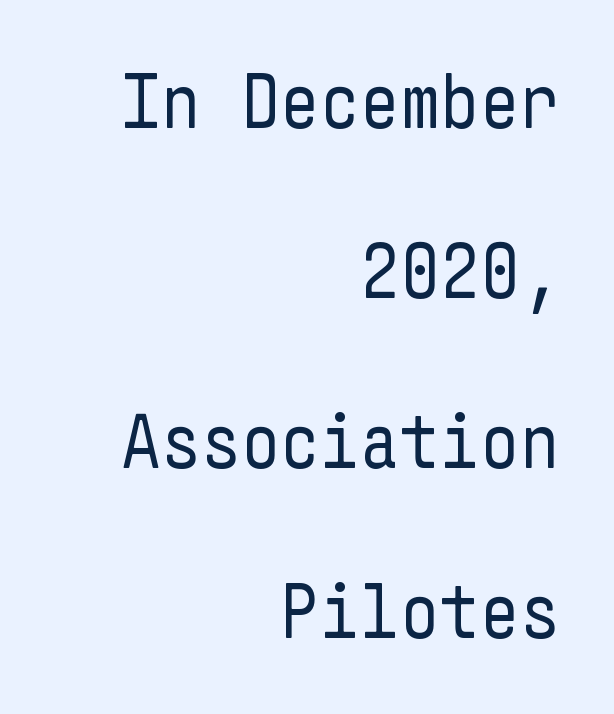
The image shows 78 px regular-weight, condensed sans-serif type, upright; set right-aligned, loose line spacing (2.18x), normal letter spacing, not underlined; low stroke contrast and a medium x-height.
